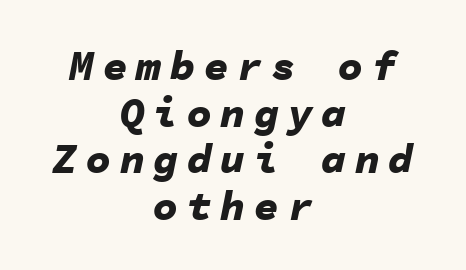
The image shows 42 px bold type, italic (leaning right), monospaced; set centered, tight line spacing (1.11x), unusually wide letter spacing (+0.2 em), not underlined; low stroke contrast and a medium x-height.
